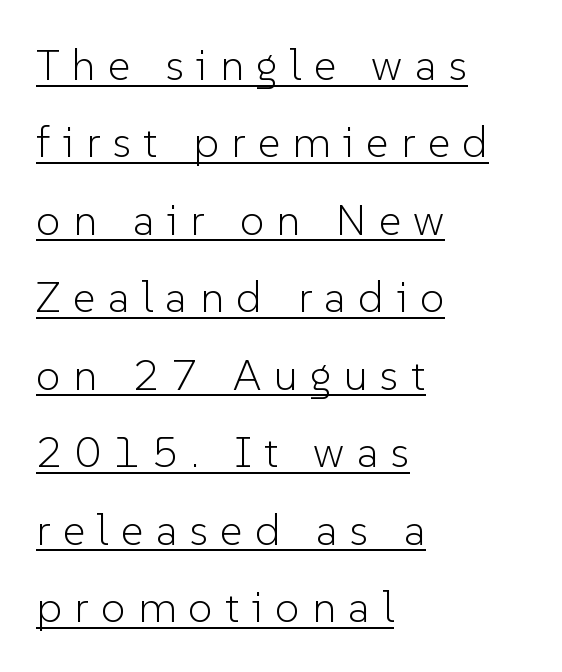
{"serif": "no", "italic": "no", "bold": "no", "weight": "light", "width": "normal", "stroke_contrast": "low", "x_height": "medium", "monospaced": "no", "underline": "yes", "align": "left", "line_spacing_ratio": 1.76, "letter_spacing": "wide", "letter_spacing_em": 0.28, "glyph_px": 44}
